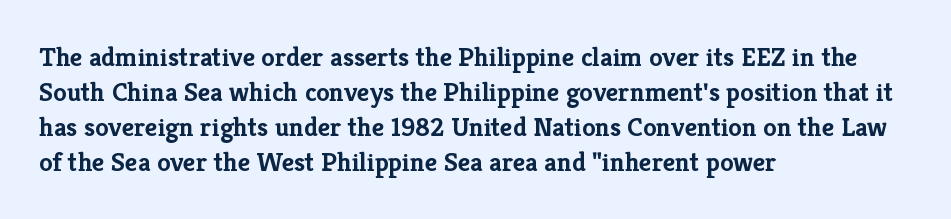
Q: Is the text bold? A: Yes.
Q: Is the text italic (slanted)? A: No, it is upright.
Q: Is the text underlined? A: No.
Q: How is the paragraph aligned? A: Left-aligned.
Q: Is the spacing between letters normal or unusually wide? A: Normal.
Q: Is the spacing between lines tight, normal or loose? A: Normal.
